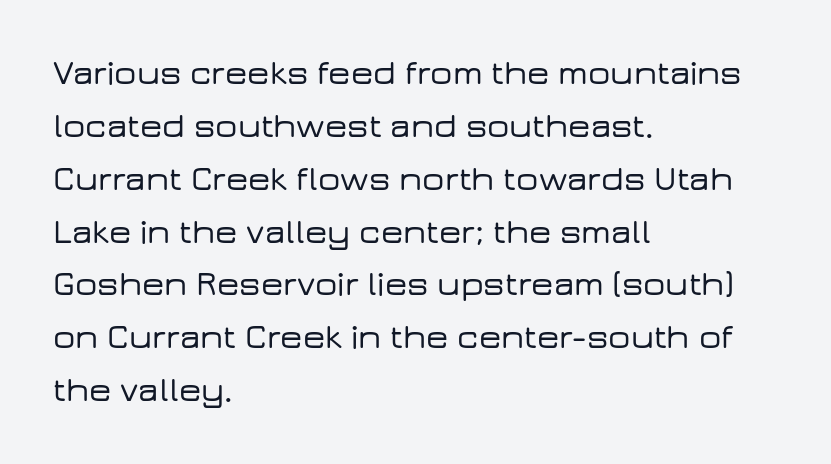
Layout note: lines flush left. The face used here is a sans, in the tradition of grotesques and geometrics. The type sits square on the baseline with zero lean. Tracking value appears to be zero — textbook default spacing. Proportional: the letters do not fall into vertical columns.
